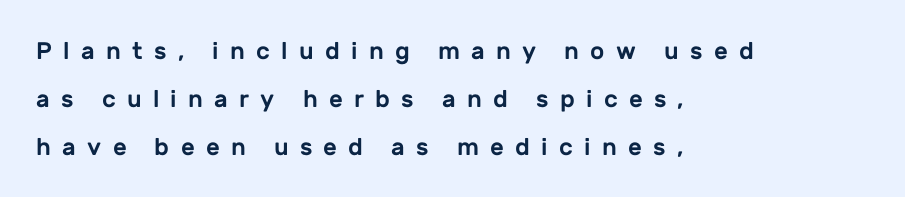
The image shows 24 px text type, upright; set left-aligned, loose line spacing (2.0x), unusually wide letter spacing (+0.47 em), not underlined.
